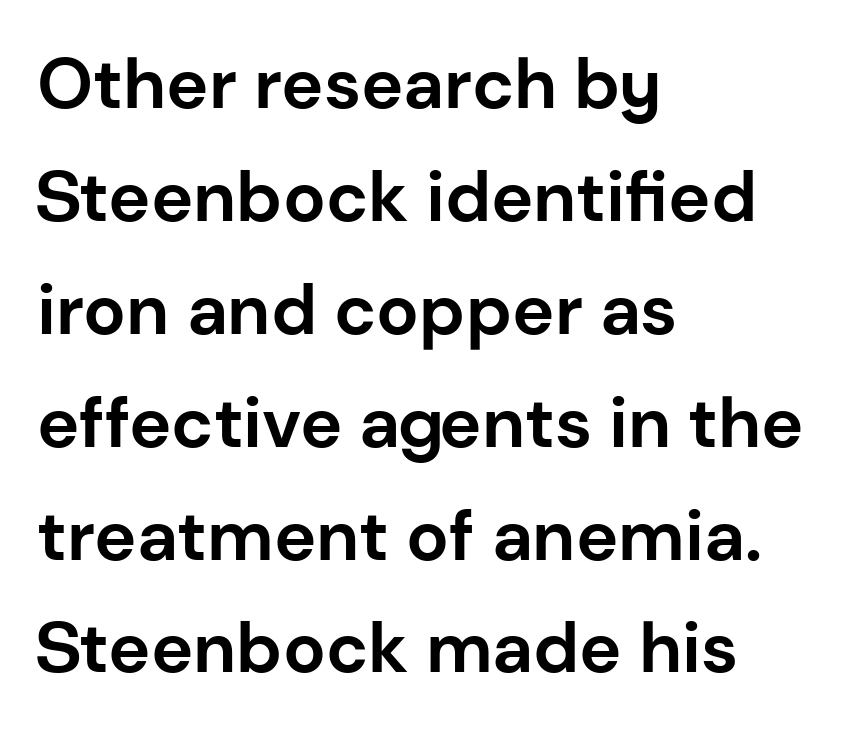
Q: Is the text bold? A: Yes.
Q: Is the text italic (slanted)? A: No, it is upright.
Q: Is the typeface a serif or a sans-serif typeface? A: Sans-serif.
Q: Is the text underlined? A: No.
Q: How is the paragraph aligned? A: Left-aligned.
Q: Is the spacing between letters normal or unusually wide? A: Normal.
Q: Is the spacing between lines tight, normal or loose? A: Normal.
Q: Width (condensed, normal, or wide)? A: Normal.
Q: Stroke contrast? A: Low.
Q: x-height? A: Medium.
Q: Monospaced? A: No.
